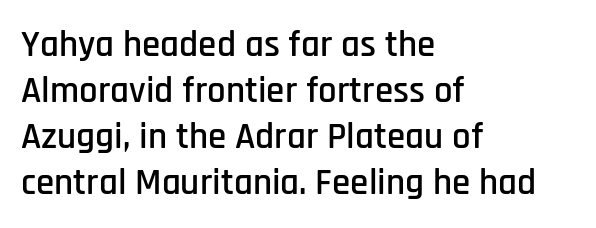
The image shows 37 px condensed sans-serif type, upright; set left-aligned, line spacing 1.24x, normal letter spacing, not underlined; low stroke contrast and a large x-height.
